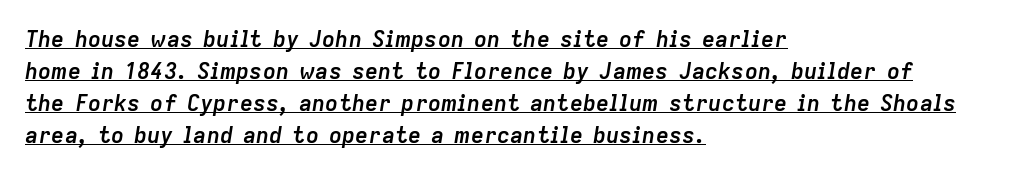
The lines are quadded left. Look at the tracking — it's just the regular setting, nothing added. Strong, thick strokes mark this as bold type. A continuous stroke trails under the words, as in a hyperlink. Compared with ordinary roman type, these characters are visibly tilted.
